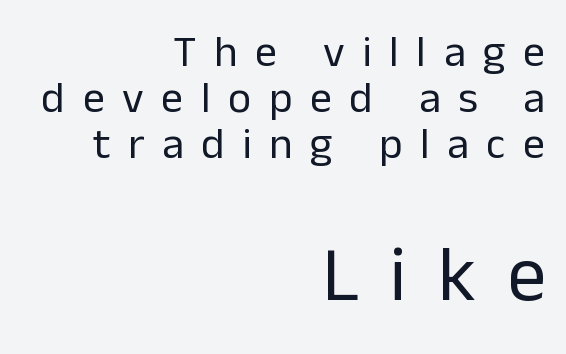
A typesetter would call this proportional, since set widths differ per character. If you measured baseline to baseline, you'd find a short distance. Visually, the bottom section dominates because its glyphs are scaled up. Lines of text with bare space underneath.
